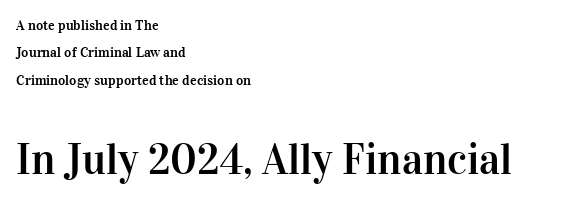
A typesetter would call this proportional, since set widths differ per character. A typesetter would mark this as roman, not italic. Any mark beneath the type? The region is blank. Interline gaps are noticeably wide in this sample. Stroke terminals: seriffed. Two sizes are in play, and the larger belongs to the second block.
